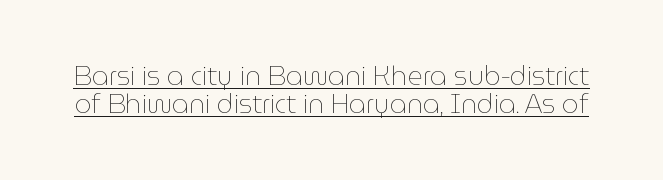
Q: Is the text bold? A: No.
Q: Is the text italic (slanted)? A: No, it is upright.
Q: Is the text underlined? A: Yes.
Q: Is the spacing between letters normal or unusually wide? A: Normal.
Q: Is the spacing between lines tight, normal or loose? A: Tight.
